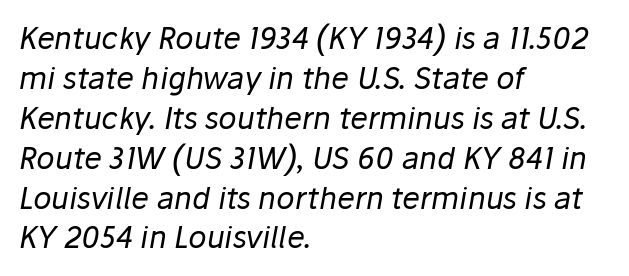
The face used here is proportionally spaced, like ordinary book or web type. How are the letters spaced? Ordinarily, with no added tracking. Underline: absent. Is the stroke heavy? The answer is a plain regular-or-lighter. This block has exactly the height ordinary leading produces. Compared with a centered layout, this one pins lines to the left instead.
